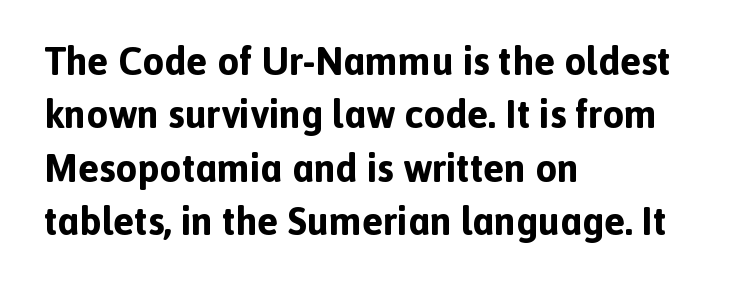
{"serif": "no", "italic": "no", "bold": "yes", "weight": "bold", "width": "normal", "x_height": "medium", "monospaced": "no", "underline": "no", "align": "left", "line_spacing": "normal", "line_spacing_ratio": 1.37, "letter_spacing": "normal", "letter_spacing_em": 0.0, "glyph_px": 39}
